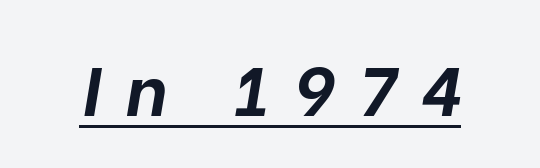
{"italic": "yes", "lean": "right", "slant_degrees": 10, "bold": "yes", "weight": "bold", "width": "normal", "stroke_contrast": "low", "x_height": "medium", "monospaced": "no", "underline": "yes", "letter_spacing": "wide", "letter_spacing_em": 0.36, "glyph_px": 69}
